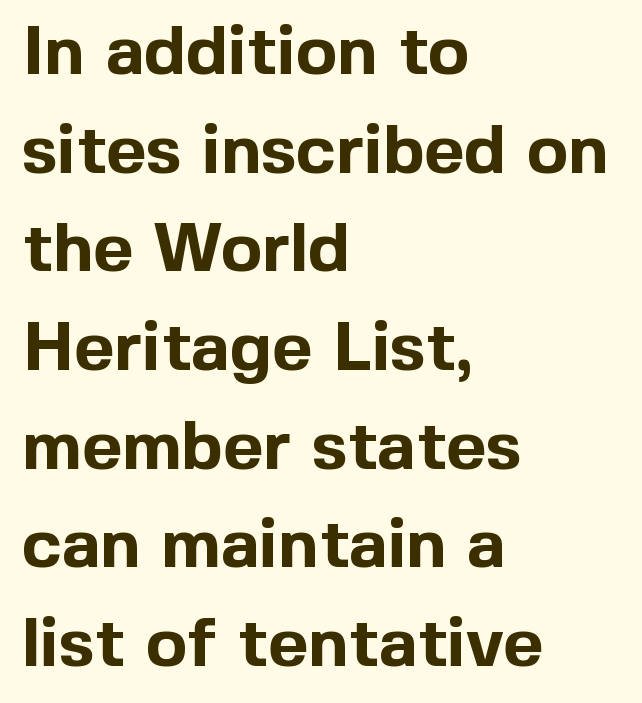
{"serif": "no", "italic": "no", "bold": "yes", "weight": "bold", "width": "normal", "x_height": "medium", "monospaced": "no", "underline": "no", "align": "left", "line_spacing": "normal", "line_spacing_ratio": 1.43, "letter_spacing": "normal", "letter_spacing_em": 0.0, "glyph_px": 69}
